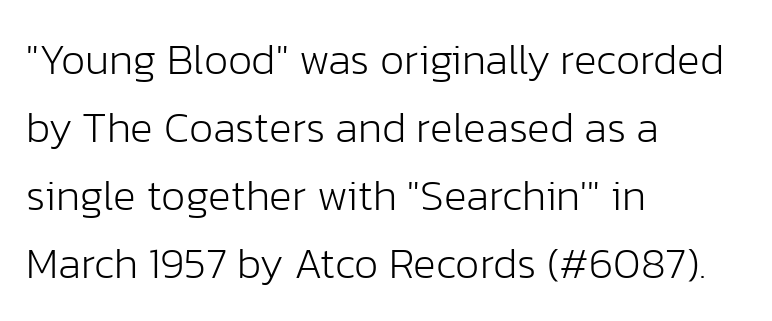
The image shows 43 px light sans-serif type, upright; set left-aligned, normal line spacing (1.58x), normal letter spacing, not underlined; low stroke contrast and a medium x-height.
